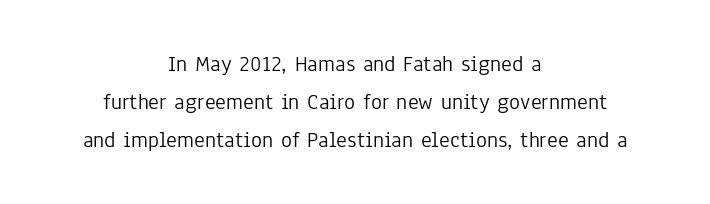
{"italic": "no", "bold": "no", "underline": "no", "align": "center", "line_spacing": "normal", "line_spacing_ratio": 1.66, "letter_spacing": "normal", "letter_spacing_em": 0.0, "glyph_px": 23}
